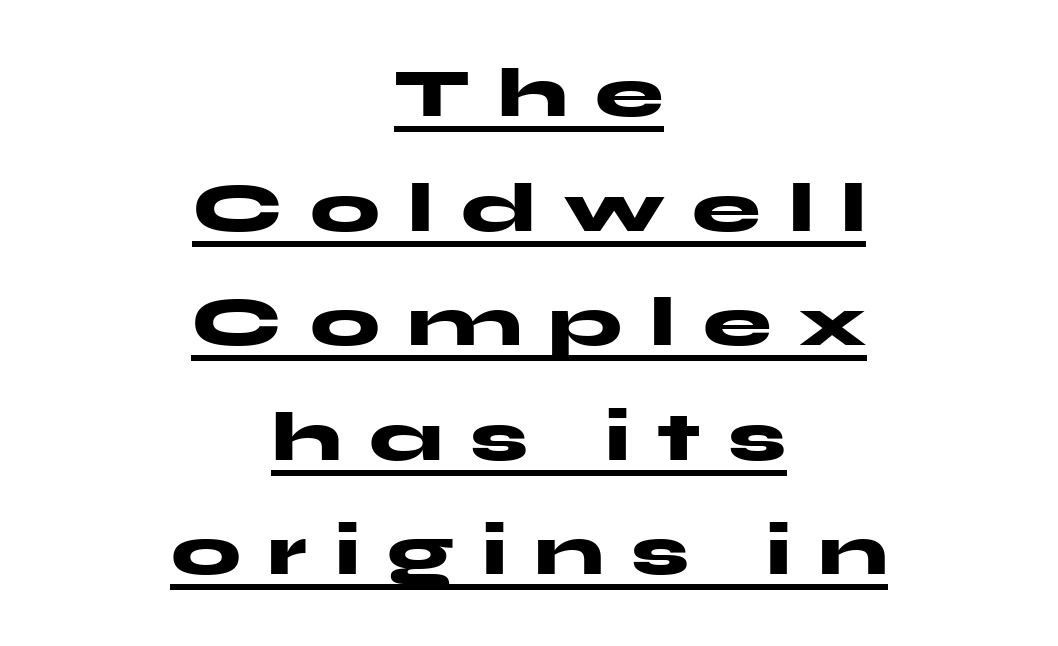
{"serif": "no", "italic": "no", "bold": "yes", "weight": "heavy", "width": "wide", "stroke_contrast": "medium", "x_height": "medium", "monospaced": "no", "underline": "yes", "align": "center", "line_spacing": "normal", "line_spacing_ratio": 1.66, "letter_spacing": "wide", "letter_spacing_em": 0.4, "glyph_px": 69}
